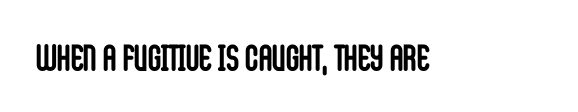
The typesetting leans heavy: a genuine bold. The text was rendered using a sans face with plain stroke endings. Each word holds together tightly as a unit, with standard inter-letter gaps. Spacing verdict: proportional, widths tailored to each character.
